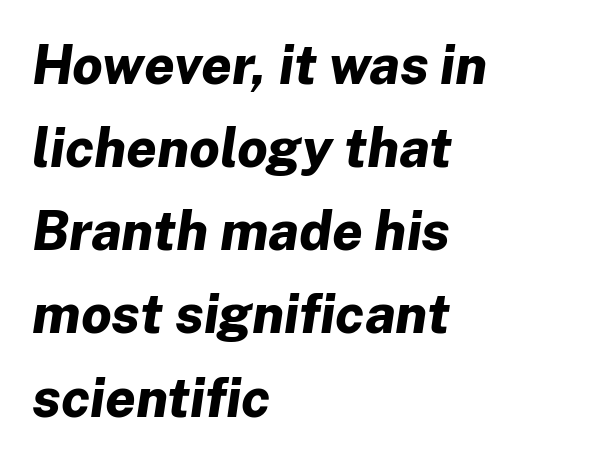
{"italic": "yes", "lean": "right", "slant_degrees": 8, "bold": "yes", "weight": "bold", "width": "normal", "stroke_contrast": "low", "x_height": "medium", "monospaced": "no", "underline": "no", "align": "left", "line_spacing": "normal", "line_spacing_ratio": 1.54, "letter_spacing": "normal", "letter_spacing_em": 0.0, "glyph_px": 54}
